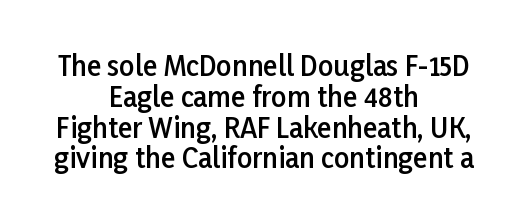
The image shows 27 px text type, upright; set centered, tight line spacing (1.14x), normal letter spacing, not underlined.
